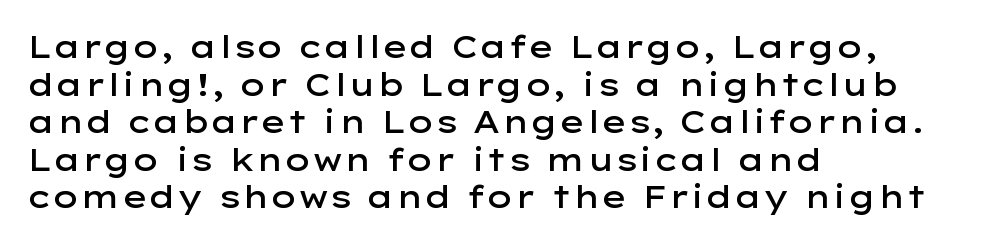
Q: Is the text bold? A: Semi-bold.
Q: Is the text italic (slanted)? A: No, it is upright.
Q: Is the typeface a serif or a sans-serif typeface? A: Sans-serif.
Q: Is the text underlined? A: No.
Q: How is the paragraph aligned? A: Left-aligned.
Q: Is the spacing between letters normal or unusually wide? A: Normal.
Q: Width (condensed, normal, or wide)? A: Wide.
Q: Stroke contrast? A: Low.
Q: x-height? A: Medium.
Q: Monospaced? A: No.
